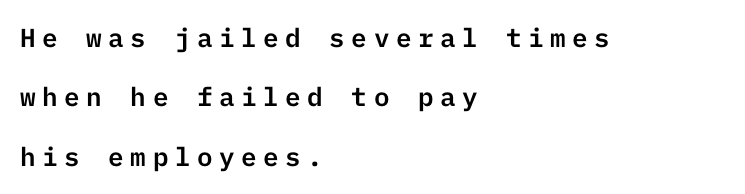
Do the letters lean? They stand straight. The specimen omits any rule beneath the text block's lines. The compositor pushed each line to the left boundary. How would I describe the line gaps? Wide and relaxed.
